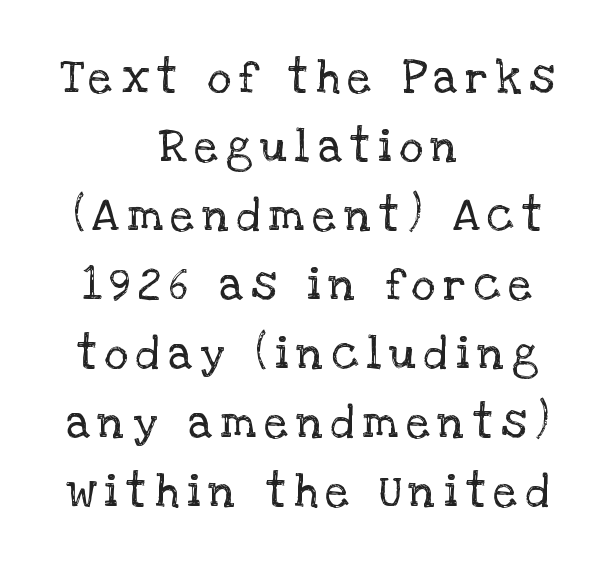
Q: Is the text bold? A: No.
Q: Is the text italic (slanted)? A: No, it is upright.
Q: Is the typeface a serif or a sans-serif typeface? A: Serif.
Q: Is the text underlined? A: No.
Q: How is the paragraph aligned? A: Centered.
Q: Is the spacing between lines tight, normal or loose? A: Normal.
Q: Width (condensed, normal, or wide)? A: Normal.
Q: Stroke contrast? A: Low.
Q: x-height? A: Large.
Q: Monospaced? A: No.
